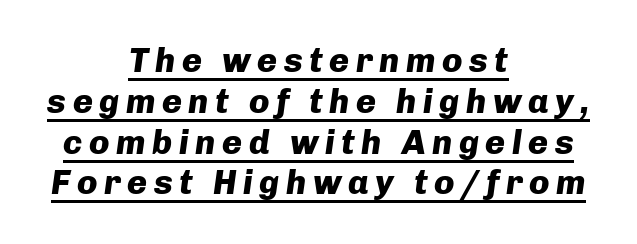
Q: Is the text bold? A: Yes.
Q: Is the text italic (slanted)? A: Yes, it leans right by about 8 degrees.
Q: Is the text underlined? A: Yes.
Q: How is the paragraph aligned? A: Centered.
Q: Width (condensed, normal, or wide)? A: Normal.
Q: Stroke contrast? A: Low.
Q: x-height? A: Medium.
Q: Monospaced? A: No.
